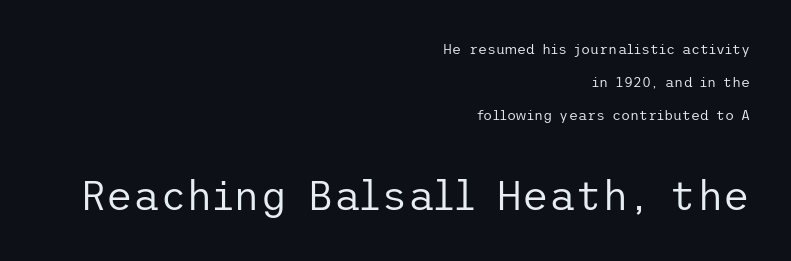
The weight tops out at a normal text grade. Visually the block forms a straight wall on the right and a jagged coastline on the left. Each row of text sits above clean, open space. Regarding serifs, this sample does without them. Of the two passages, the one underneath uses the larger point size.
